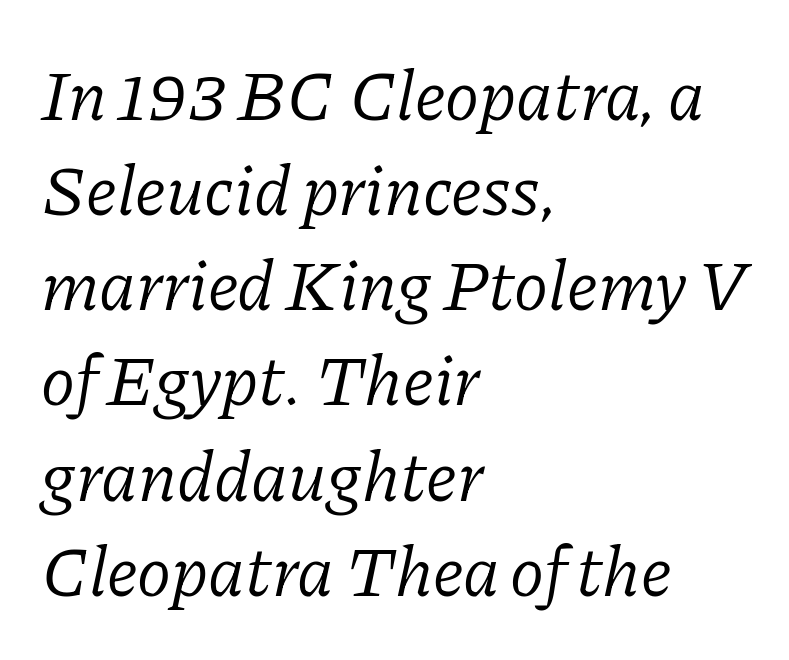
Q: Is the text bold? A: No.
Q: Is the text italic (slanted)? A: Yes, it leans right by about 11 degrees.
Q: Is the typeface a serif or a sans-serif typeface? A: Serif.
Q: Is the text underlined? A: No.
Q: How is the paragraph aligned? A: Left-aligned.
Q: Is the spacing between letters normal or unusually wide? A: Normal.
Q: Is the spacing between lines tight, normal or loose? A: Normal.
Q: Width (condensed, normal, or wide)? A: Normal.
Q: Stroke contrast? A: Low.
Q: x-height? A: Medium.
Q: Monospaced? A: No.
